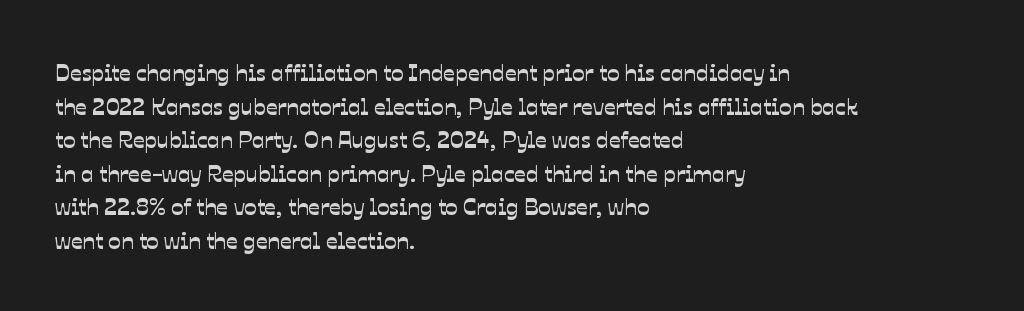
Look at the tracking — it's just the regular setting, nothing added. Any mark beneath the type? The region is blank. Does the copy run flush right? No — it runs flush left. One glance says typical: line gaps are just what's usual.
